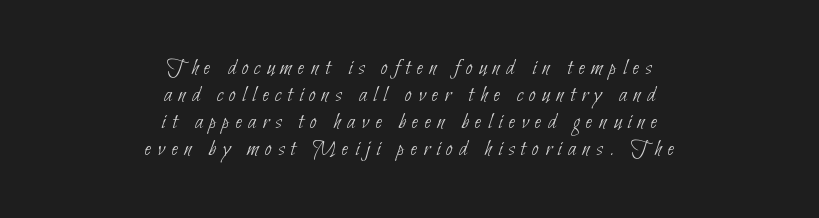
A centered setting, common on invitations and titles, is used for this passage. Display-style spreading of the glyphs; the letterfit is very open. The font sits on the lighter half of the weight spectrum, regular included. Glance below the letters and you will spot only blank space. Very little white space separates one row of letters from the next.
